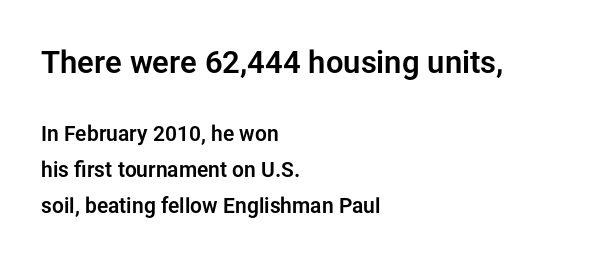
Character size in the leading block exceeds that of the trailing block. One-word summary of the alignment: left. This is the regular roman posture of the typeface. No feet cap the strokes, marking this as sans-serif type.
